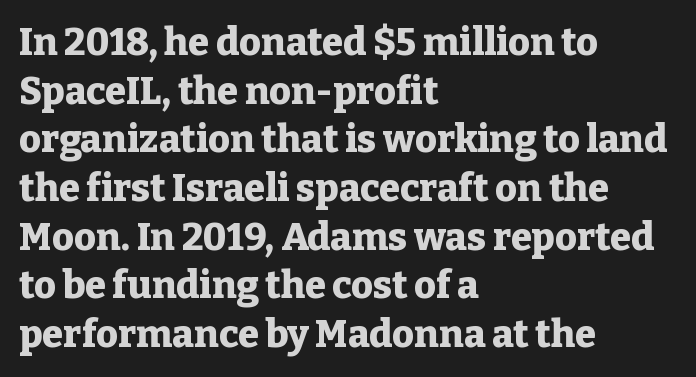
The image shows 38 px heavy serif type, upright; set left-aligned, normal line spacing (1.28x), normal letter spacing, not underlined; low stroke contrast and a medium x-height.
